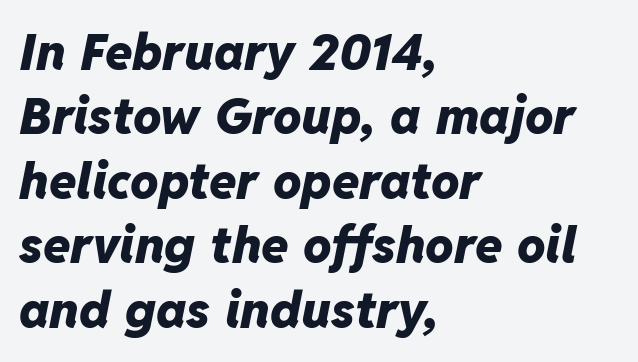
{"italic": "yes", "lean": "right", "slant_degrees": 11, "bold": "yes", "weight": "heavy", "width": "normal", "stroke_contrast": "low", "x_height": "medium", "monospaced": "no", "underline": "no", "align": "left", "line_spacing": "normal", "line_spacing_ratio": 1.29, "letter_spacing": "normal", "letter_spacing_em": 0.0, "glyph_px": 50}
